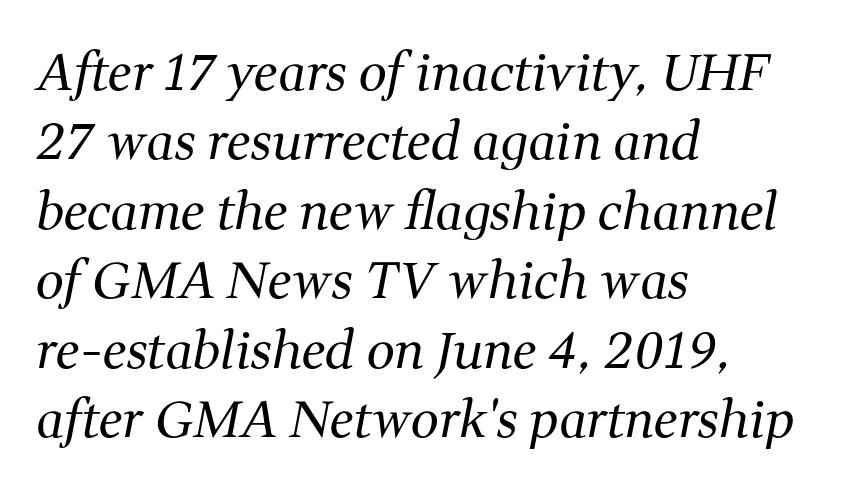
No extra ink here — the face is not bold. Each new line begins a customary step beneath the previous one. Each line starts at the same left margin while the right side varies. Type without underlining.
